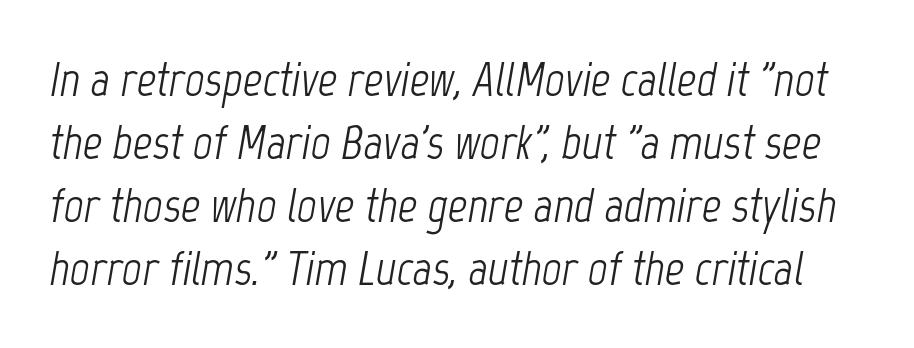
{"italic": "yes", "lean": "right", "slant_degrees": 12, "bold": "no", "weight": "light", "width": "condensed", "stroke_contrast": "low", "x_height": "medium", "monospaced": "no", "underline": "no", "line_spacing": "normal", "line_spacing_ratio": 1.31, "letter_spacing": "normal", "letter_spacing_em": 0.0, "glyph_px": 48}
